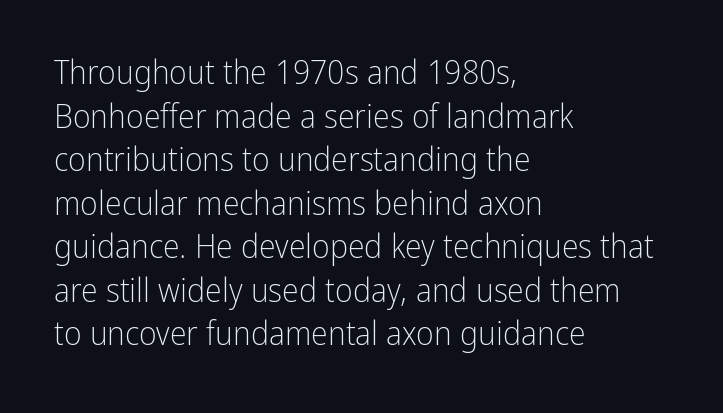
Q: Is the text bold? A: No.
Q: Is the text italic (slanted)? A: No, it is upright.
Q: Is the typeface a serif or a sans-serif typeface? A: Sans-serif.
Q: Is the text underlined? A: No.
Q: How is the paragraph aligned? A: Left-aligned.
Q: Is the spacing between letters normal or unusually wide? A: Normal.
Q: Is the spacing between lines tight, normal or loose? A: Normal.
Q: Width (condensed, normal, or wide)? A: Condensed.
Q: Stroke contrast? A: Low.
Q: x-height? A: Medium.
Q: Monospaced? A: No.
